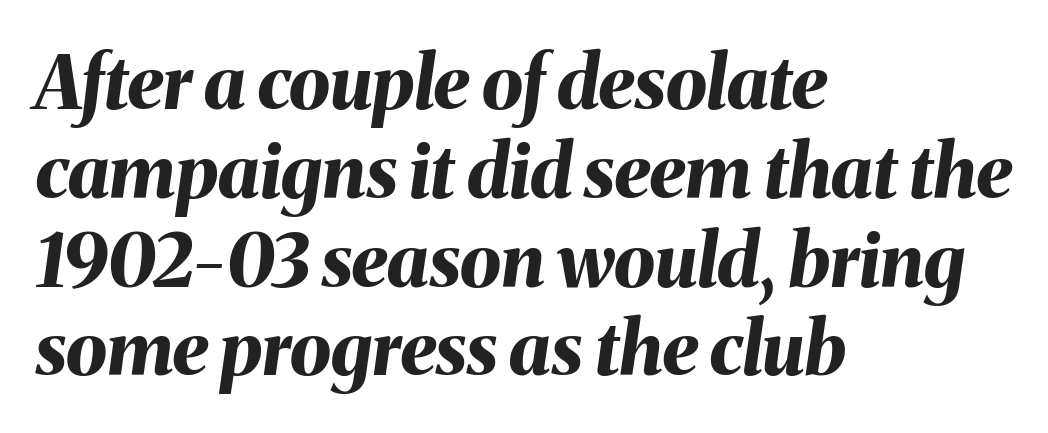
Q: Is the text bold? A: Yes.
Q: Is the text italic (slanted)? A: Yes, it leans right by about 8 degrees.
Q: Is the text underlined? A: No.
Q: How is the paragraph aligned? A: Left-aligned.
Q: Is the spacing between letters normal or unusually wide? A: Normal.
Q: Width (condensed, normal, or wide)? A: Normal.
Q: Stroke contrast? A: Medium.
Q: x-height? A: Medium.
Q: Monospaced? A: No.
